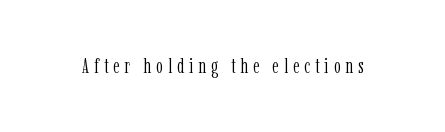
Weight class: somewhere from thin through regular. Posture: straight, roman, zero tilt. Beneath every word, the page is bare. Glyph-to-glyph distance is far greater than everyday printed text.
